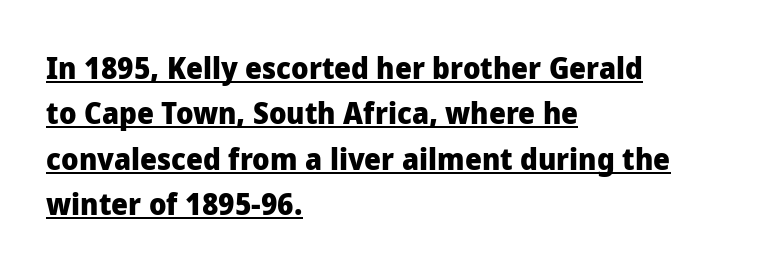
Q: Is the text bold? A: Yes.
Q: Is the text italic (slanted)? A: No, it is upright.
Q: Is the typeface a serif or a sans-serif typeface? A: Sans-serif.
Q: Is the text underlined? A: Yes.
Q: How is the paragraph aligned? A: Left-aligned.
Q: Is the spacing between letters normal or unusually wide? A: Normal.
Q: Is the spacing between lines tight, normal or loose? A: Normal.
Q: Width (condensed, normal, or wide)? A: Normal.
Q: Stroke contrast? A: Low.
Q: x-height? A: Medium.
Q: Monospaced? A: No.
